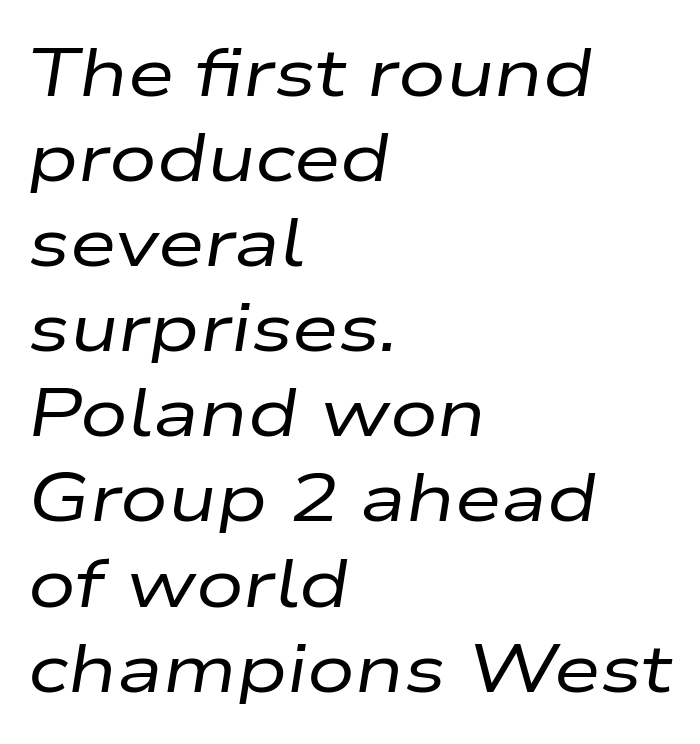
Does the leading feel generous? No, just average. Style check: oblique. Bare-footed words on every line. Reading down the block, your eye returns to a fixed left position each line. Default kerning and tracking; the words read as compact shapes.
